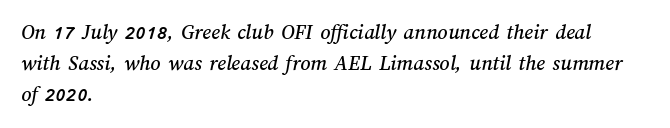
{"underline": "no", "align": "left", "line_spacing": "normal", "line_spacing_ratio": 1.41, "letter_spacing": "normal", "letter_spacing_em": 0.0, "glyph_px": 22}
